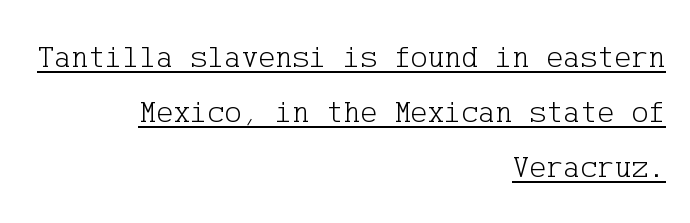
The image shows 32 px light serif type, upright; set right-aligned, line spacing 1.72x, normal letter spacing, underlined; low stroke contrast and a medium x-height.
